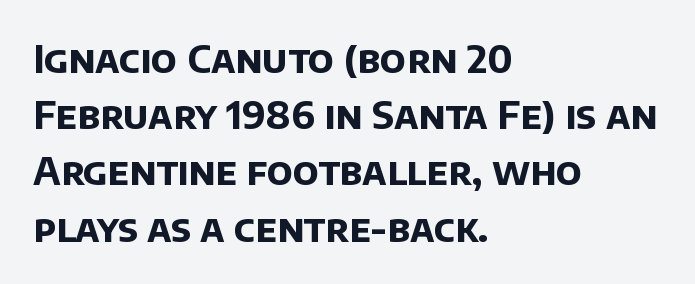
Q: Is the text bold? A: Yes.
Q: Is the typeface a serif or a sans-serif typeface? A: Sans-serif.
Q: Is the text underlined? A: No.
Q: How is the paragraph aligned? A: Left-aligned.
Q: Is the spacing between letters normal or unusually wide? A: Normal.
Q: Is the spacing between lines tight, normal or loose? A: Normal.
Q: Width (condensed, normal, or wide)? A: Normal.
Q: Stroke contrast? A: Low.
Q: x-height? A: Large.
Q: Monospaced? A: No.
